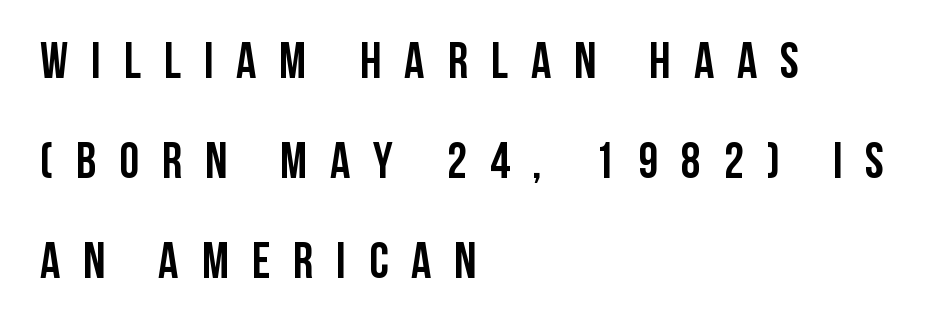
The passage is arranged the way most books set body copy — flush left. Compared with typical paragraphs, the rows here are farther apart. In terms of letterspacing, this is a distinctly airy, spread setting. You could not count columns in this text — the font is proportionally spaced. This sample uses a sans-serif face.
